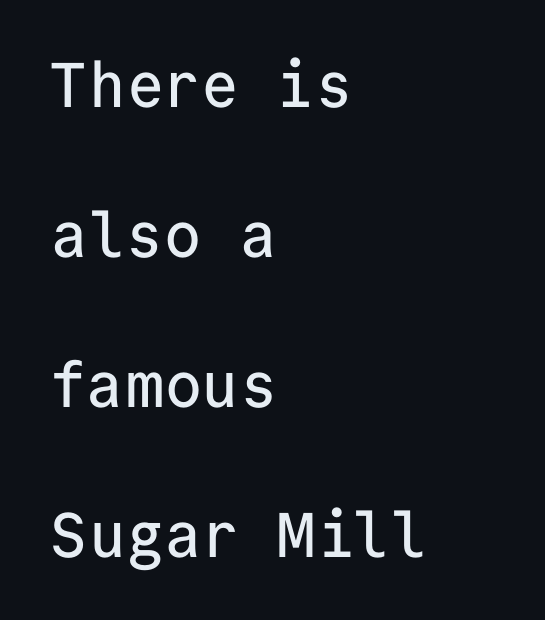
Q: Is the text italic (slanted)? A: No, it is upright.
Q: Is the typeface a serif or a sans-serif typeface? A: Sans-serif.
Q: Is the text underlined? A: No.
Q: How is the paragraph aligned? A: Left-aligned.
Q: Is the spacing between letters normal or unusually wide? A: Normal.
Q: Is the spacing between lines tight, normal or loose? A: Loose.
Q: Width (condensed, normal, or wide)? A: Normal.
Q: Stroke contrast? A: Low.
Q: x-height? A: Medium.
Q: Monospaced? A: Yes.
